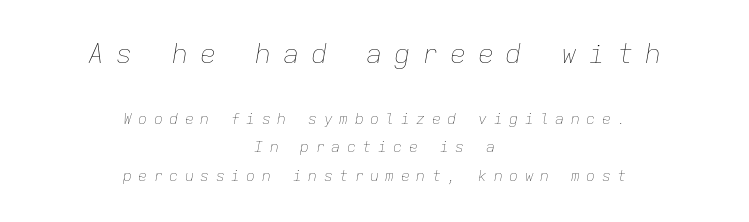
The text block is weighted toward neither margin, spreading evenly from the middle. The tracking jumps out immediately: characters are airy and widely separated. Compare the two chunks: the upper has the greater cap height. Letters have the restrained weight of plain body copy at most.
